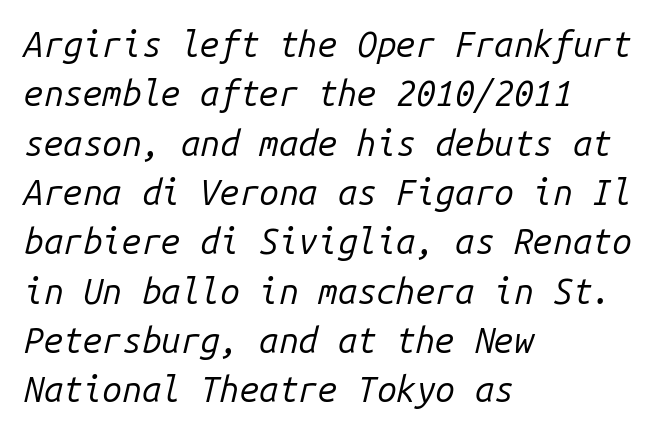
{"italic": "yes", "lean": "right", "slant_degrees": 14, "bold": "no", "weight": "regular", "width": "normal", "stroke_contrast": "low", "x_height": "medium", "monospaced": "yes", "underline": "no", "align": "left", "line_spacing": "normal", "line_spacing_ratio": 1.41, "letter_spacing": "normal", "letter_spacing_em": 0.0, "glyph_px": 35}
